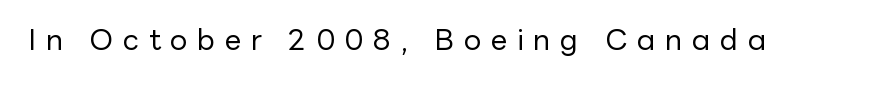
Q: Is the text bold? A: No.
Q: Is the text italic (slanted)? A: No, it is upright.
Q: Is the typeface a serif or a sans-serif typeface? A: Sans-serif.
Q: Is the text underlined? A: No.
Q: Is the spacing between letters normal or unusually wide? A: Unusually wide.
Q: Width (condensed, normal, or wide)? A: Normal.
Q: Stroke contrast? A: Low.
Q: x-height? A: Medium.
Q: Monospaced? A: No.
